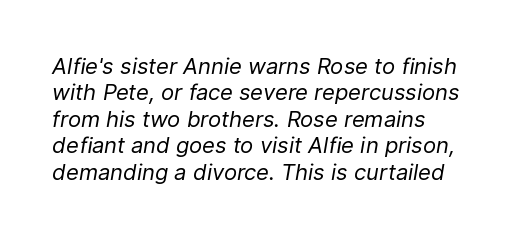
The image shows 22 px text type, italic (leaning right); set left-aligned, line spacing 1.2x, normal letter spacing, not underlined.
